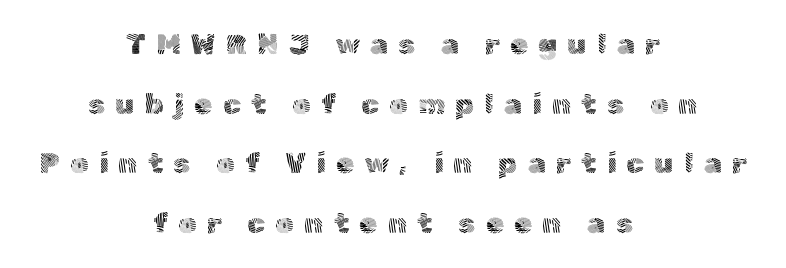
This sample uses expanded letter spacing, leaving extra air between glyphs. Does the leading feel generous? Absolutely, it's lavish. Only glyphs here, with clear space below each row. Designer's note — italics off, roman on.
